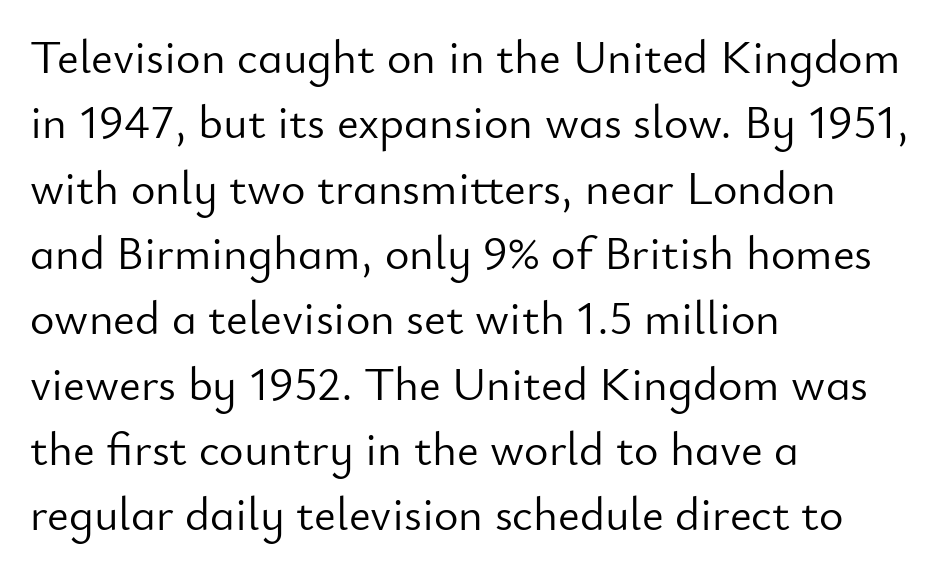
Q: Is the text bold? A: No.
Q: Is the text italic (slanted)? A: No, it is upright.
Q: Is the typeface a serif or a sans-serif typeface? A: Sans-serif.
Q: Is the text underlined? A: No.
Q: How is the paragraph aligned? A: Left-aligned.
Q: Is the spacing between letters normal or unusually wide? A: Normal.
Q: Is the spacing between lines tight, normal or loose? A: Normal.
Q: Width (condensed, normal, or wide)? A: Normal.
Q: Stroke contrast? A: Low.
Q: x-height? A: Small.
Q: Monospaced? A: No.
